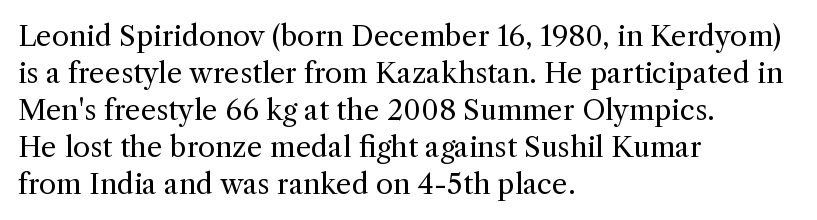
{"serif": "yes", "italic": "no", "bold": "no", "weight": "regular", "width": "normal", "x_height": "medium", "monospaced": "no", "underline": "no", "align": "left", "line_spacing": "normal", "line_spacing_ratio": 1.32, "letter_spacing": "normal", "letter_spacing_em": 0.0, "glyph_px": 28}
